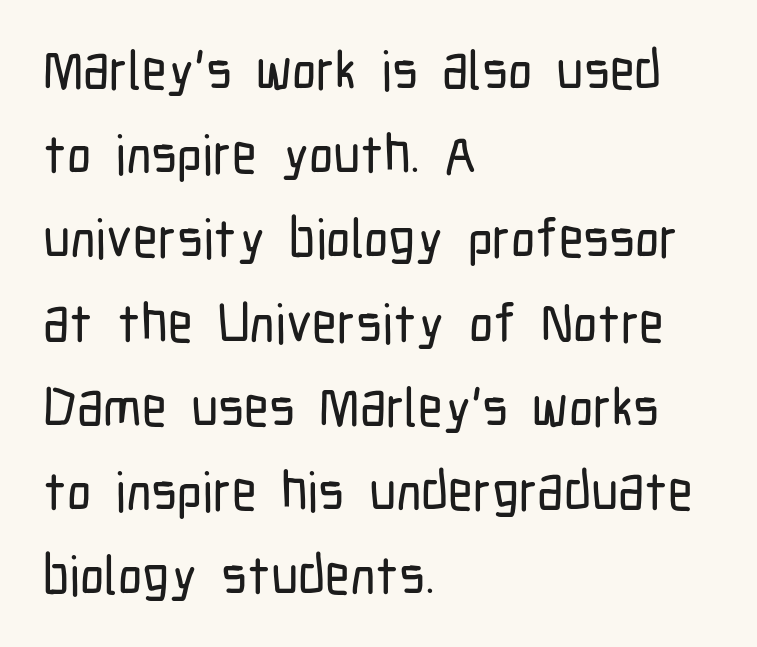
The image shows 54 px condensed sans-serif type, upright; set left-aligned, normal line spacing (1.56x), normal letter spacing, not underlined; low stroke contrast and a medium x-height.
